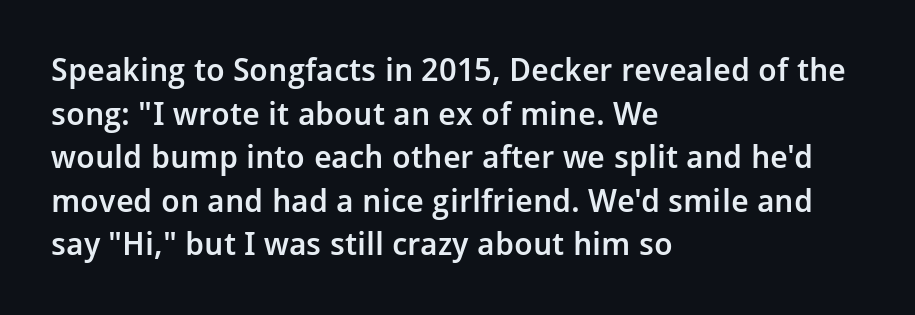
Slightly chunky letters — semibold, I'd say, not full bold. Standard letterfit; no display-style spreading of the glyphs. The font family rendered here belongs to the sans-serif group. Each new line begins a customary step beneath the previous one.
